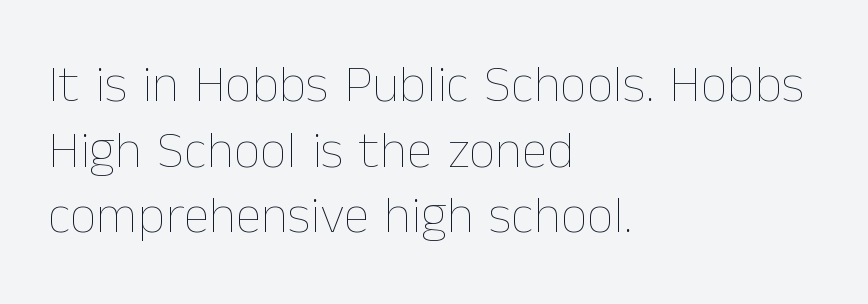
The image shows 53 px thin type, upright; set left-aligned, line spacing 1.24x, normal letter spacing, not underlined; low stroke contrast and a medium x-height.
